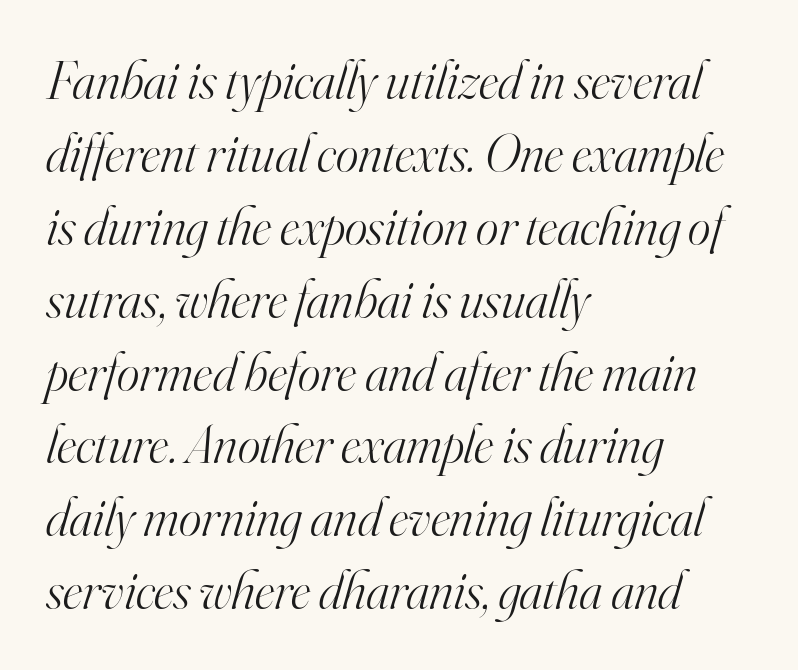
The image shows 54 px light serif type, italic (leaning right); set left-aligned, normal line spacing (1.35x), normal letter spacing, not underlined; high stroke contrast and a small x-height.
